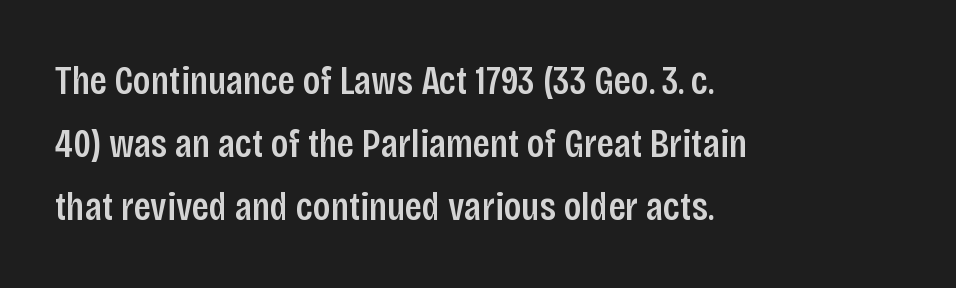
Q: Is the text italic (slanted)? A: No, it is upright.
Q: Is the typeface a serif or a sans-serif typeface? A: Sans-serif.
Q: Is the text underlined? A: No.
Q: How is the paragraph aligned? A: Left-aligned.
Q: Is the spacing between letters normal or unusually wide? A: Normal.
Q: Is the spacing between lines tight, normal or loose? A: Normal.
Q: Width (condensed, normal, or wide)? A: Condensed.
Q: Stroke contrast? A: Low.
Q: x-height? A: Large.
Q: Monospaced? A: No.
